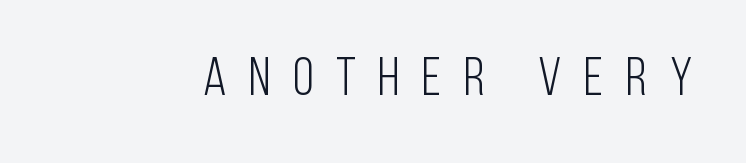
The image shows 54 px light, condensed sans-serif type, upright; set unusually wide letter spacing (+0.42 em), not underlined; low stroke contrast and a large x-height.
